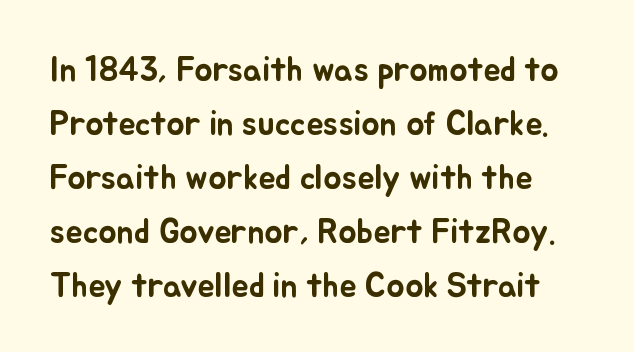
The image shows 34 px text type, upright; set normal line spacing (1.59x), normal letter spacing, not underlined; low stroke contrast and a small x-height.
